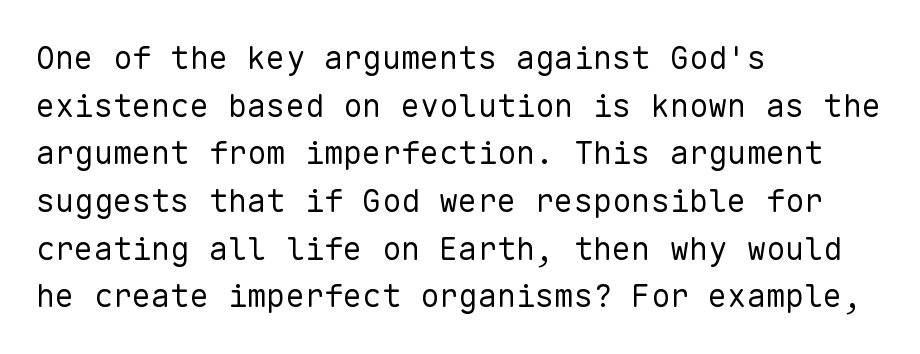
Counters stay open thanks to moderate or lighter strokes. It's the straight-up-and-down kind of type. These lines stack with their left ends in a neat column. Nothing sits at the stroke ends, so this counts as sans-serif. The designer left line spacing at the default. Rule under the text: the space is simply empty.
